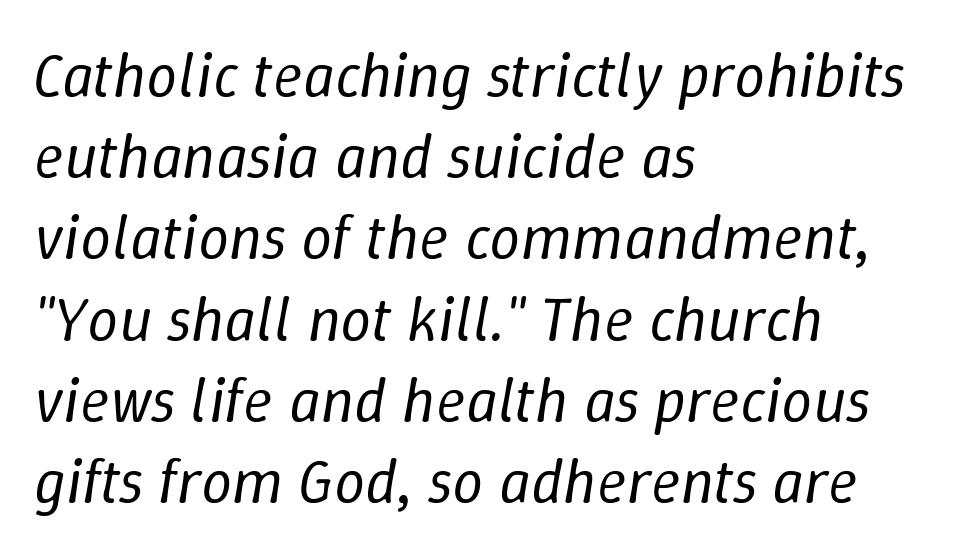
Q: Is the text bold? A: No.
Q: Is the text italic (slanted)? A: Yes, it leans right by about 9 degrees.
Q: Is the text underlined? A: No.
Q: How is the paragraph aligned? A: Left-aligned.
Q: Is the spacing between letters normal or unusually wide? A: Normal.
Q: Is the spacing between lines tight, normal or loose? A: Normal.
Q: Width (condensed, normal, or wide)? A: Normal.
Q: Stroke contrast? A: Low.
Q: x-height? A: Medium.
Q: Monospaced? A: No.
